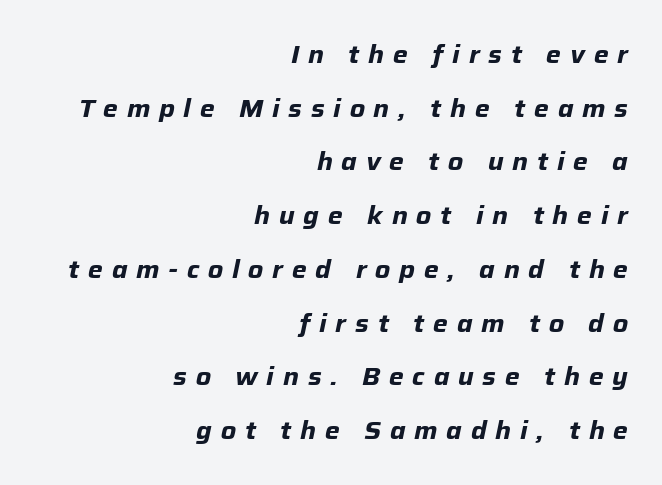
{"italic": "yes", "lean": "right", "slant_degrees": 12, "bold": "yes", "underline": "no", "align": "right", "line_spacing": "loose", "line_spacing_ratio": 2.15, "letter_spacing": "wide", "letter_spacing_em": 0.35, "glyph_px": 25}
